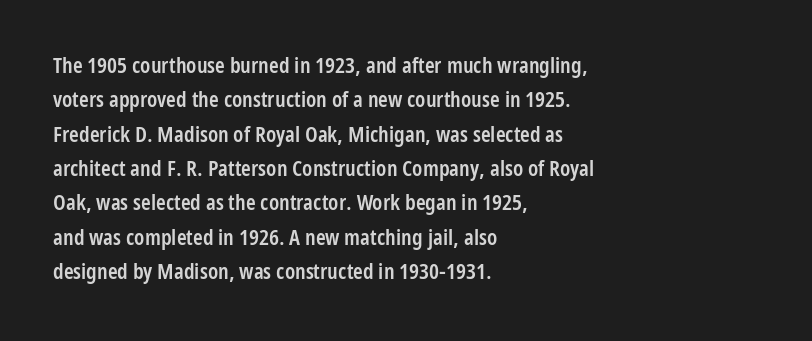
The lines in this sample share a left origin and differ only in where they stop. Firm but not heavy-handed strokes: this text is semibold. A typesetter would call this leading conventional body-copy spacing. Decoration check: the copy has no underline. There is no visible air inserted between adjacent glyphs. Ordinary non-slanted type is in use.
